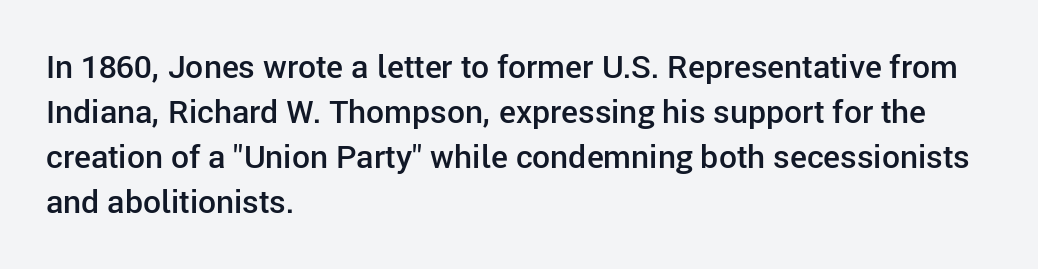
Typeset ragged right — the left edge is the straight one. Look at the bottom of the vertical strokes: they stop flat, with no serifs. This sample has the flowing, uneven cadence of proportional lettering. Tracking here is standard; glyphs follow each other at the usual distance. Just letters on the line, the space beneath them empty.
